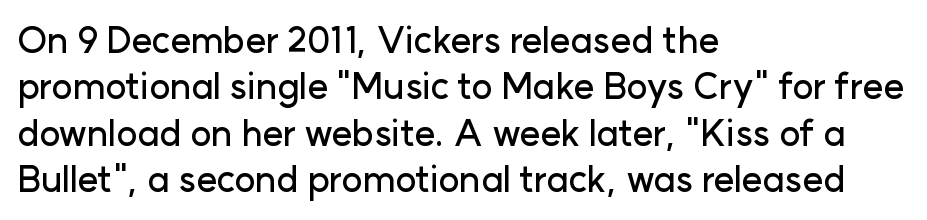
Notice how descenders clear the ascenders below comfortably — that's standard leading. The passage is arranged the way most books set body copy — flush left. Do the letters lean? They stand straight. Observe the ordinary spacing: letters are neighbours, not strangers.
